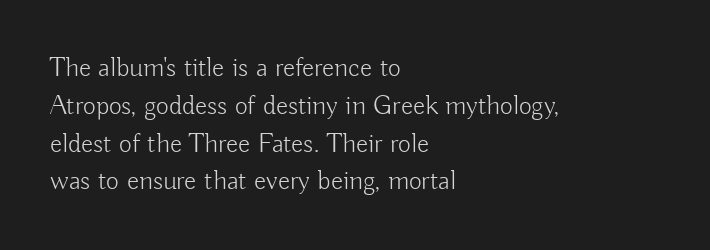
The font is comparable to plain body text, perhaps lighter. The face used here is a sans, in the tradition of grotesques and geometrics. Each row of text sits above clean, open space. Does the lettering tilt? It doesn't — this is upright. A normal amount of white space separates one row of letters from the next.
